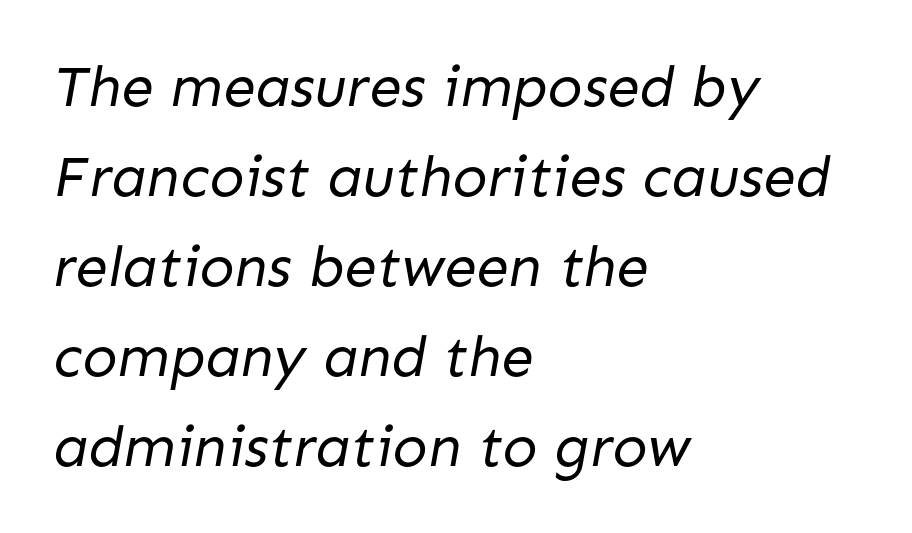
{"serif": "no", "bold": "no", "weight": "regular", "width": "normal", "stroke_contrast": "low", "x_height": "medium", "monospaced": "no", "underline": "no", "align": "left", "line_spacing": "normal", "line_spacing_ratio": 1.55, "letter_spacing": "normal", "letter_spacing_em": 0.0, "glyph_px": 58}
